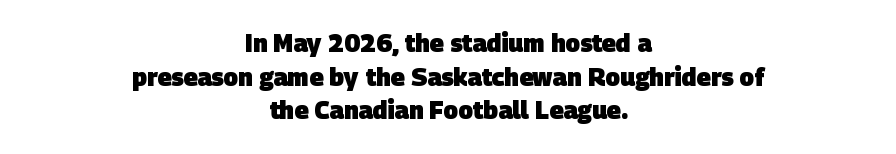
The image shows 24 px bold type; set centered, normal line spacing (1.4x), normal letter spacing, not underlined.
